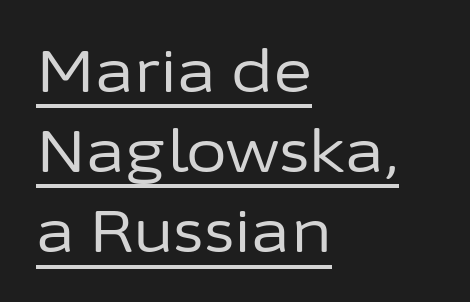
The image shows 59 px regular-weight sans-serif type, upright; set left-aligned, normal line spacing (1.36x), normal letter spacing, underlined; low stroke contrast and a medium x-height.
